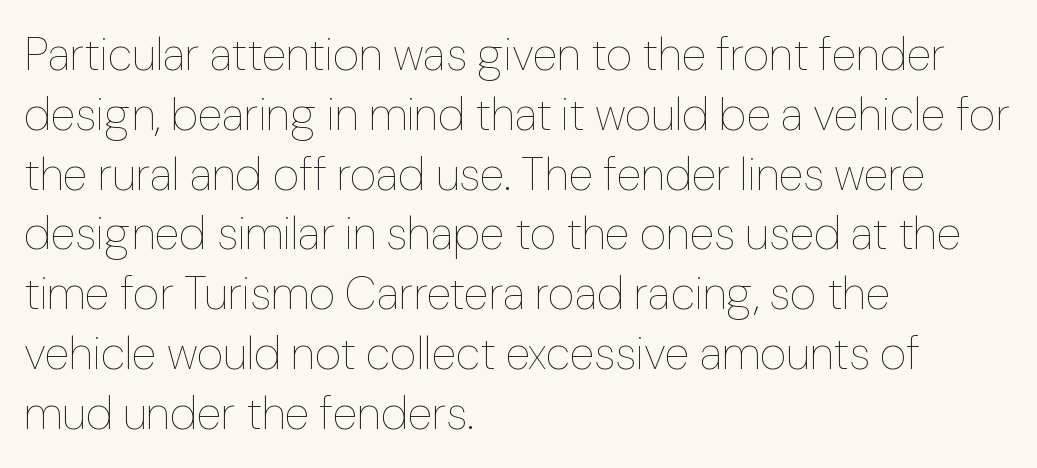
The image shows 46 px thin type, upright; set left-aligned, normal line spacing (1.3x), normal letter spacing, not underlined; low stroke contrast and a medium x-height.
